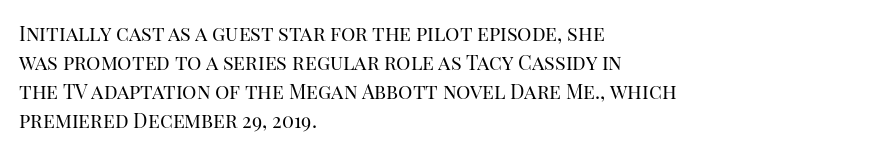
Beneath every word, the page is bare. Stems here are at most as thick as an everyday book face. When letters stand straight like this, we call the style roman or upright. This rendering leaves character spacing at its baseline value. The rendering uses a moderate line-height, typical for paragraphs.
